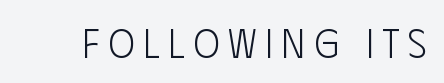
{"serif": "no", "italic": "no", "bold": "no", "weight": "light", "width": "condensed", "stroke_contrast": "low", "x_height": "large", "monospaced": "no", "underline": "no", "letter_spacing": "wide", "letter_spacing_em": 0.21, "glyph_px": 40}
